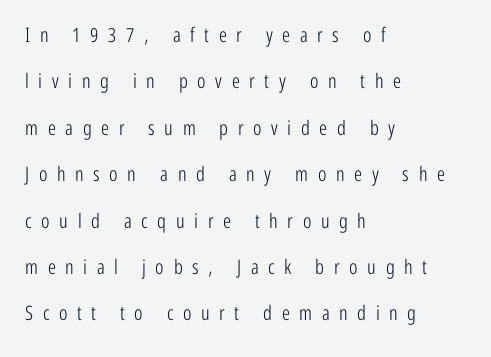
{"italic": "no", "bold": "no", "underline": "no", "align": "left", "line_spacing": "loose", "line_spacing_ratio": 2.32, "letter_spacing": "wide", "letter_spacing_em": 0.48, "glyph_px": 20}
